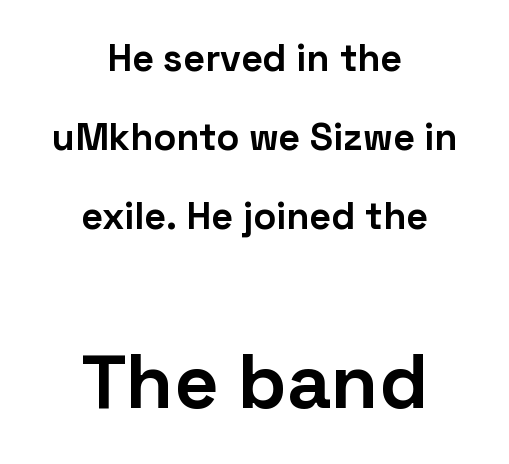
Note: smaller setting up top, larger setting below. The font family rendered here belongs to the sans-serif group. The typography opts for an upright posture over an oblique one. Heft: maximum for text — a bold. Anything drawn beneath the words? Only blank space. Compared with a flush-left layout, this one balances lines on the center instead.
